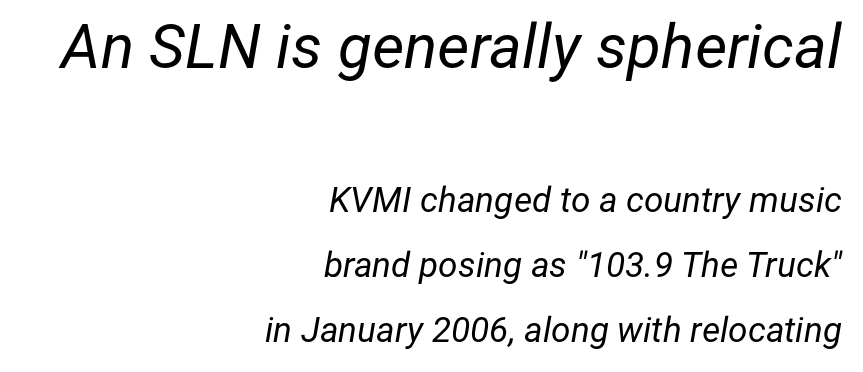
Proportional: the letters do not fall into vertical columns. The rag falls on the left side of this text block. This rendering features lettering with no underline. Italic: yes, the glyphs are oblique. These two chunks differ in scale, with the top chunk taking the larger measure.
